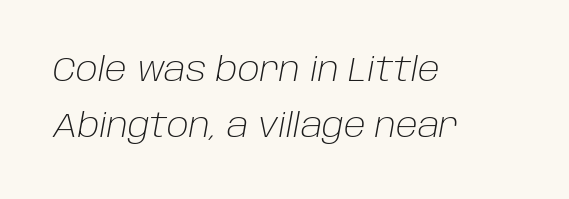
Italic? Definitely — the glyphs are oblique. These lines are rendered in a variable-pitch font. No letter is thick-stroked: the sample isn't bold. Evenly set lines give the paragraph a standard silhouette. Nobody touched the tracking dial on this one.
